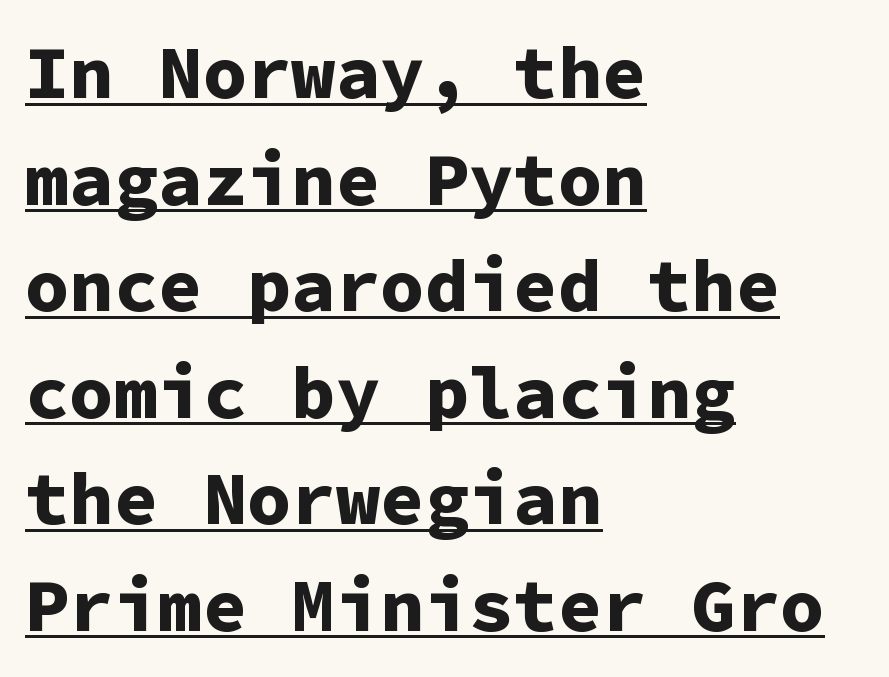
When letters stand straight like this, we call the style roman or upright. Every character here occupies the same horizontal width, giving the sample a typewriter-like rhythm. This rendering uses left alignment, leaving the right contour irregular. Serif or sans? Sans — the stroke terminals are bare. Is there much room between lines? A standard amount, neither cramped nor airy. The passage shown has conventional tracking throughout.
